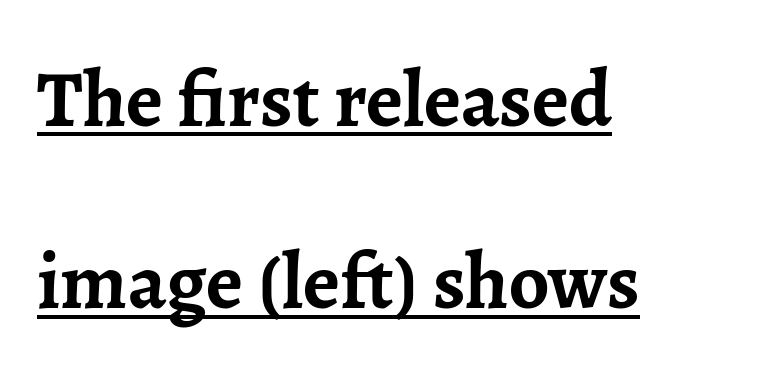
Q: Is the text bold? A: Yes.
Q: Is the text italic (slanted)? A: No, it is upright.
Q: Is the typeface a serif or a sans-serif typeface? A: Serif.
Q: Is the text underlined? A: Yes.
Q: How is the paragraph aligned? A: Left-aligned.
Q: Is the spacing between letters normal or unusually wide? A: Normal.
Q: Is the spacing between lines tight, normal or loose? A: Loose.
Q: Width (condensed, normal, or wide)? A: Normal.
Q: Stroke contrast? A: Low.
Q: x-height? A: Medium.
Q: Monospaced? A: No.
